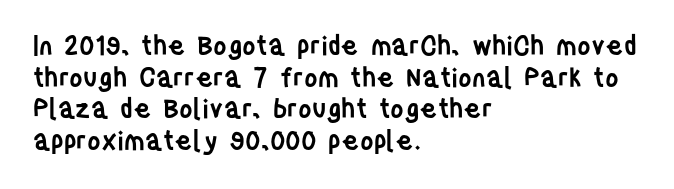
{"italic": "no", "bold": "semi", "underline": "no", "align": "left", "line_spacing_ratio": 1.22, "letter_spacing": "normal", "letter_spacing_em": 0.0, "glyph_px": 26}
